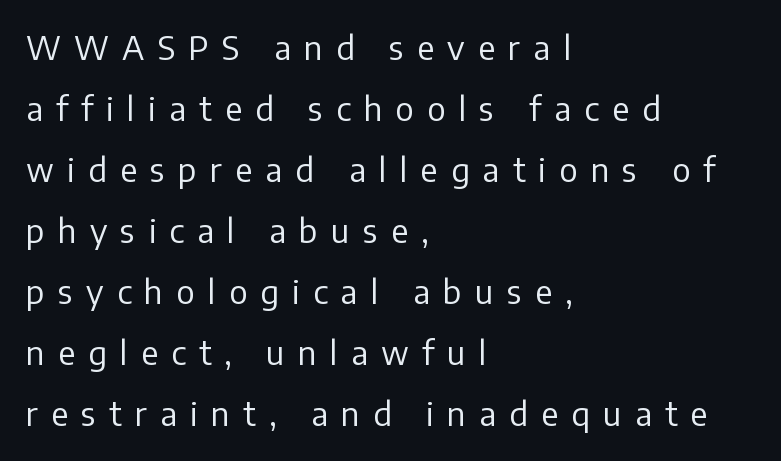
{"serif": "no", "italic": "no", "bold": "no", "weight": "regular", "width": "normal", "stroke_contrast": "low", "x_height": "medium", "monospaced": "no", "underline": "no", "align": "left", "line_spacing_ratio": 1.85, "letter_spacing": "wide", "letter_spacing_em": 0.4, "glyph_px": 33}
